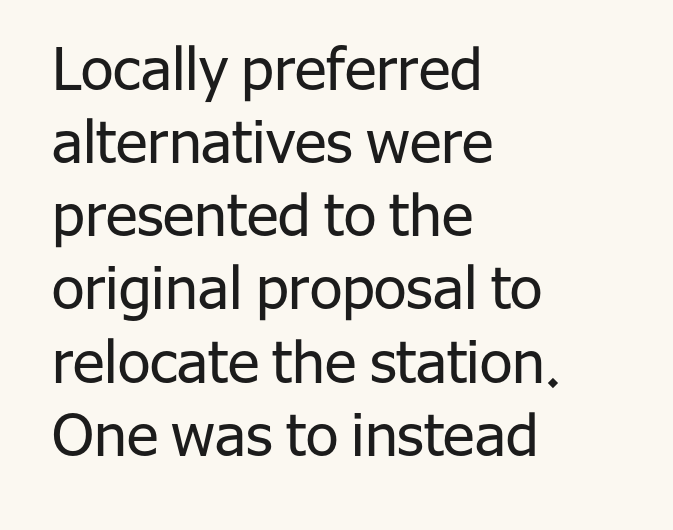
Q: Is the text bold? A: No.
Q: Is the text italic (slanted)? A: No, it is upright.
Q: Is the typeface a serif or a sans-serif typeface? A: Sans-serif.
Q: Is the text underlined? A: No.
Q: How is the paragraph aligned? A: Left-aligned.
Q: Is the spacing between letters normal or unusually wide? A: Normal.
Q: Width (condensed, normal, or wide)? A: Normal.
Q: Stroke contrast? A: Low.
Q: x-height? A: Medium.
Q: Monospaced? A: No.
